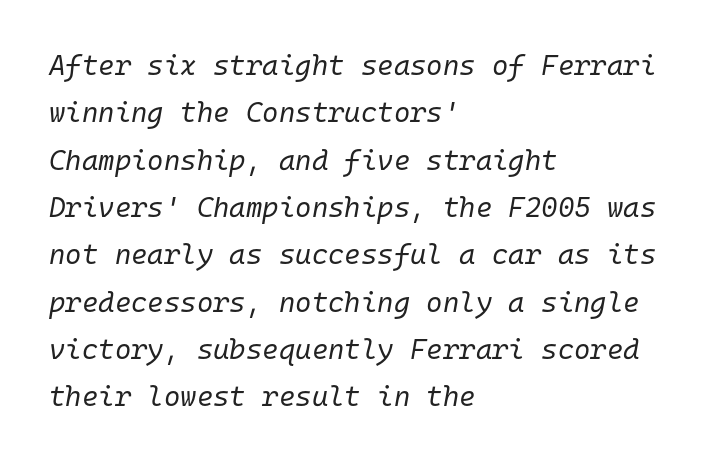
{"italic": "yes", "lean": "right", "slant_degrees": 10, "bold": "no", "weight": "regular", "width": "normal", "stroke_contrast": "low", "x_height": "medium", "monospaced": "yes", "underline": "no", "align": "left", "line_spacing": "normal", "line_spacing_ratio": 1.69, "letter_spacing": "normal", "letter_spacing_em": 0.0, "glyph_px": 28}
